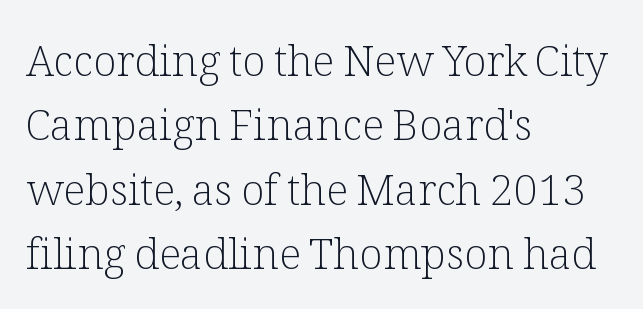
The image shows 43 px light serif type, upright; set left-aligned, normal line spacing (1.5x), normal letter spacing, not underlined; low stroke contrast and a medium x-height.
